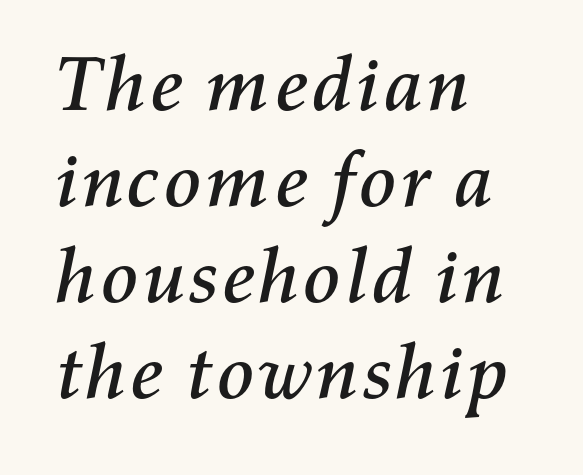
{"italic": "yes", "lean": "right", "slant_degrees": 11, "width": "normal", "stroke_contrast": "medium", "x_height": "medium", "monospaced": "no", "underline": "no", "align": "left", "line_spacing_ratio": 1.23, "letter_spacing": "normal", "letter_spacing_em": 0.0, "glyph_px": 78}
